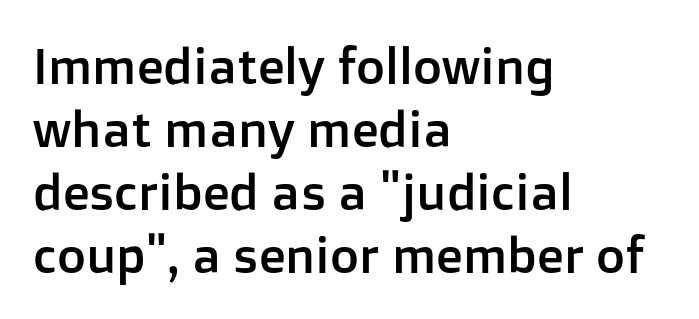
Q: Is the text italic (slanted)? A: No, it is upright.
Q: Is the typeface a serif or a sans-serif typeface? A: Sans-serif.
Q: Is the text underlined? A: No.
Q: How is the paragraph aligned? A: Left-aligned.
Q: Is the spacing between letters normal or unusually wide? A: Normal.
Q: Is the spacing between lines tight, normal or loose? A: Normal.
Q: Width (condensed, normal, or wide)? A: Normal.
Q: Stroke contrast? A: Low.
Q: x-height? A: Medium.
Q: Monospaced? A: No.
